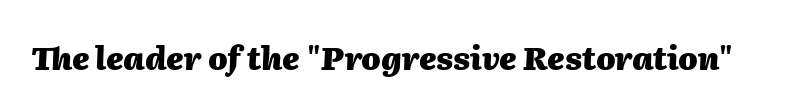
Check under the words: just untouched page. Is this a fixed-width face? No — the glyphs have proportional, varying widths. Honestly, the letter spacing is just normal — you wouldn't notice it. Posture: slanted.
